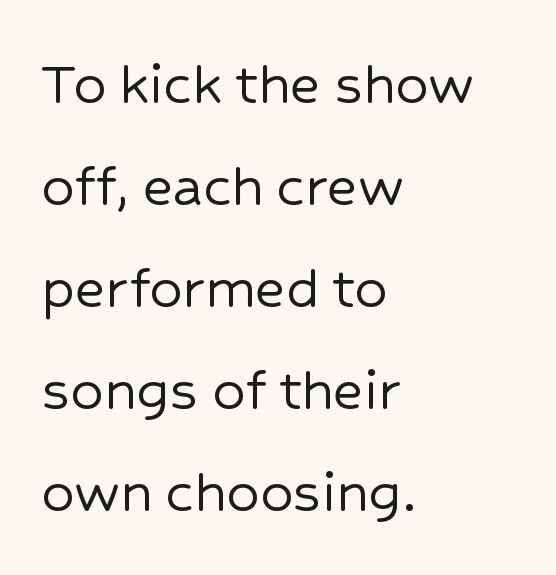
The image shows 65 px sans-serif type, upright; set left-aligned, normal line spacing (1.57x), normal letter spacing, not underlined; low stroke contrast and a medium x-height.
